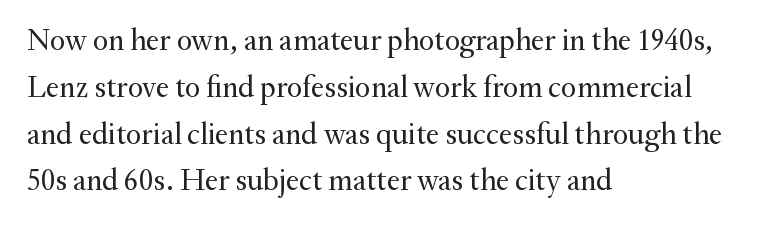
Q: Is the text bold? A: No.
Q: Is the text italic (slanted)? A: No, it is upright.
Q: Is the typeface a serif or a sans-serif typeface? A: Serif.
Q: Is the text underlined? A: No.
Q: How is the paragraph aligned? A: Left-aligned.
Q: Is the spacing between letters normal or unusually wide? A: Normal.
Q: Is the spacing between lines tight, normal or loose? A: Normal.
Q: Width (condensed, normal, or wide)? A: Normal.
Q: Stroke contrast? A: Medium.
Q: x-height? A: Small.
Q: Monospaced? A: No.
